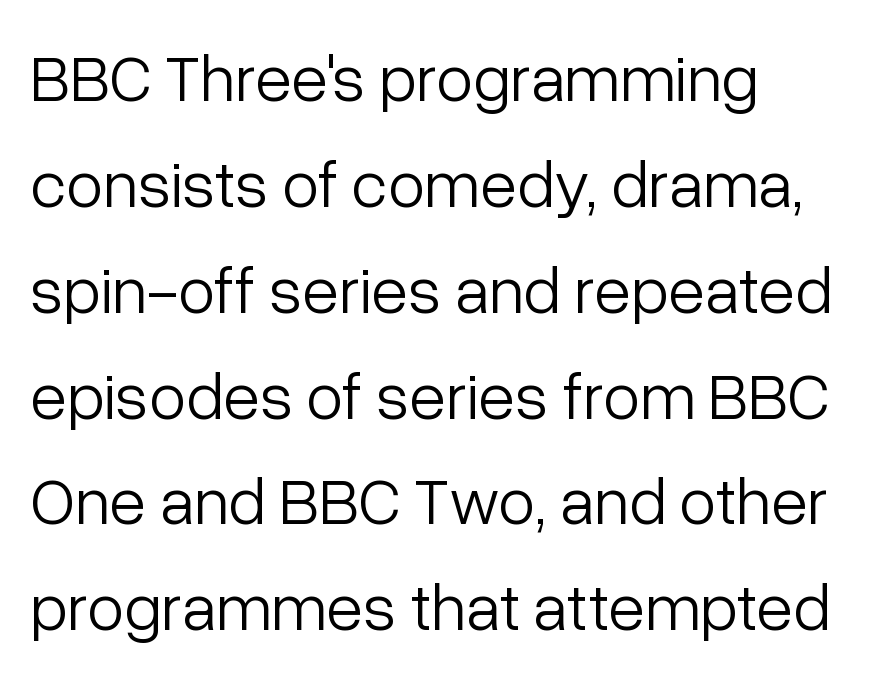
{"serif": "no", "italic": "no", "bold": "no", "weight": "light", "width": "normal", "stroke_contrast": "low", "x_height": "medium", "monospaced": "no", "underline": "no", "align": "left", "line_spacing": "normal", "line_spacing_ratio": 1.58, "letter_spacing": "normal", "letter_spacing_em": 0.0, "glyph_px": 67}
